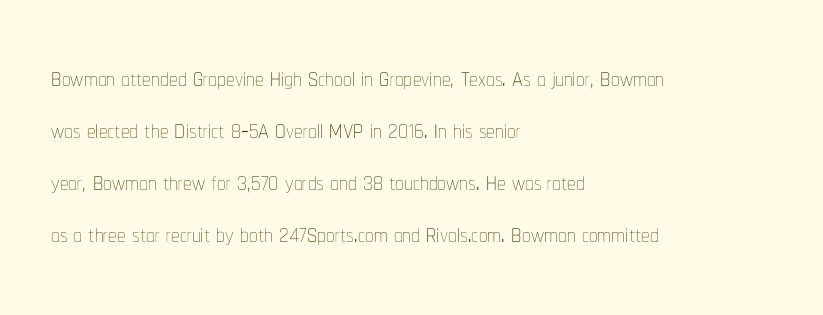
Q: Is the text bold? A: No.
Q: Is the text italic (slanted)? A: No, it is upright.
Q: Is the text underlined? A: No.
Q: How is the paragraph aligned? A: Left-aligned.
Q: Is the spacing between letters normal or unusually wide? A: Normal.
Q: Is the spacing between lines tight, normal or loose? A: Normal.
Q: Width (condensed, normal, or wide)? A: Condensed.
Q: Stroke contrast? A: Low.
Q: x-height? A: Medium.
Q: Monospaced? A: No.
